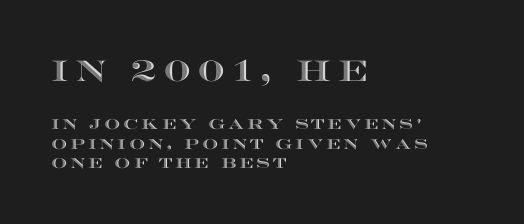
{"italic": "no", "width": "wide", "x_height": "large", "monospaced": "no", "underline": "no", "align": "left", "line_spacing": "normal", "line_spacing_ratio": 1.38, "letter_spacing": "wide", "letter_spacing_em": 0.21, "larger_block": "first", "size_ratio": 2.07, "glyph_px": 29}
